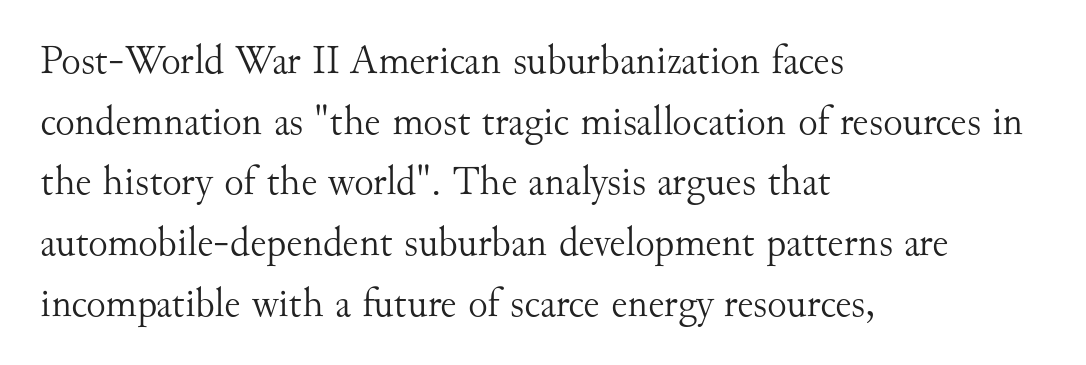
The letterforms sit at book weight or below. Type without underlining. No extra tracking has been applied to these lines. Little horizontal feet cap the strokes, marking this as serif type.
